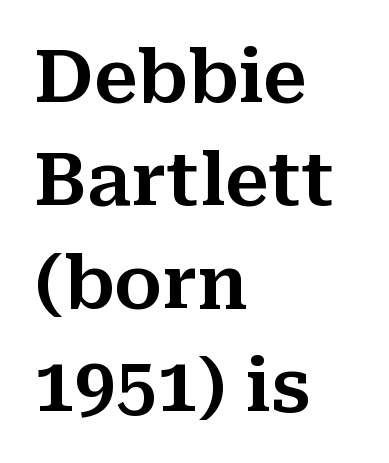
The image shows 73 px serif type, upright; set left-aligned, normal line spacing (1.41x), normal letter spacing, not underlined; medium stroke contrast and a medium x-height.
